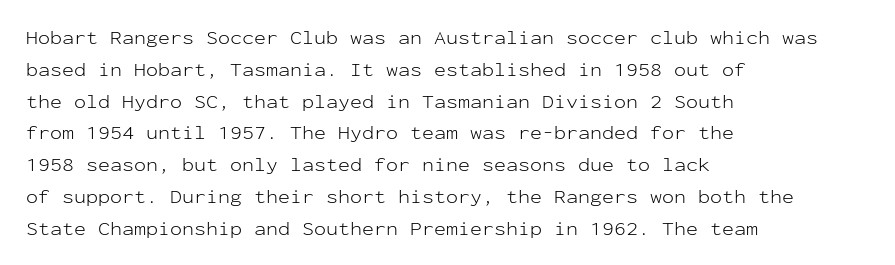
The image shows 20 px text type, upright; set left-aligned, normal line spacing (1.59x), normal letter spacing, not underlined.
